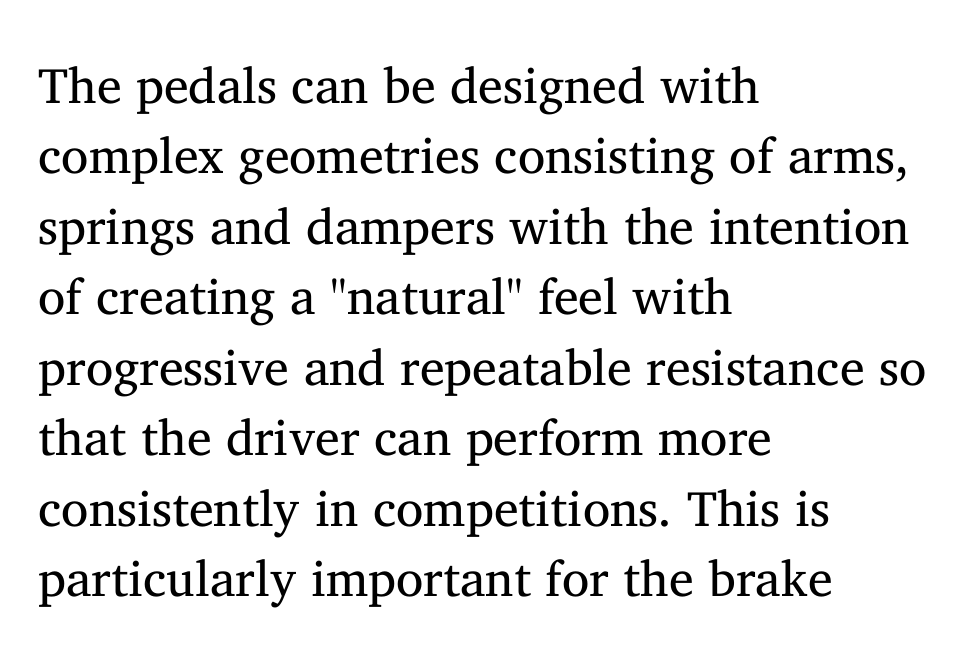
Q: Is the text bold? A: No.
Q: Is the text italic (slanted)? A: No, it is upright.
Q: Is the typeface a serif or a sans-serif typeface? A: Serif.
Q: Is the text underlined? A: No.
Q: How is the paragraph aligned? A: Left-aligned.
Q: Is the spacing between letters normal or unusually wide? A: Normal.
Q: Is the spacing between lines tight, normal or loose? A: Normal.
Q: Width (condensed, normal, or wide)? A: Normal.
Q: Stroke contrast? A: Medium.
Q: x-height? A: Medium.
Q: Monospaced? A: No.
